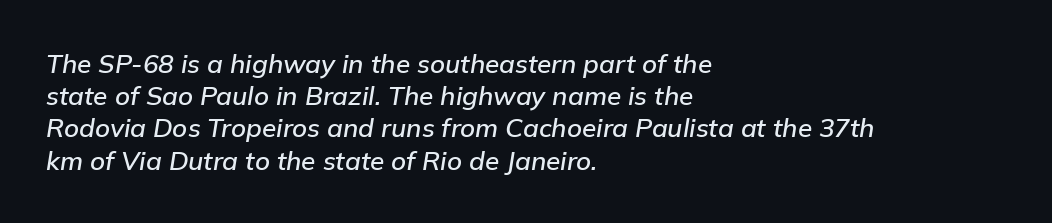
The image shows 26 px text type, italic (leaning right); set left-aligned, line spacing 1.24x, normal letter spacing, not underlined.
